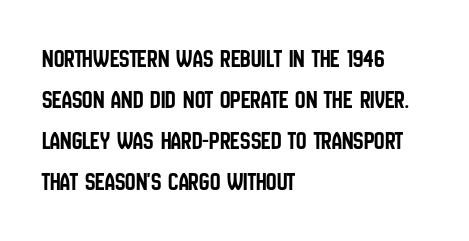
{"italic": "no", "underline": "no", "align": "left", "line_spacing": "normal", "line_spacing_ratio": 1.58, "letter_spacing": "normal", "letter_spacing_em": 0.0, "glyph_px": 26}
